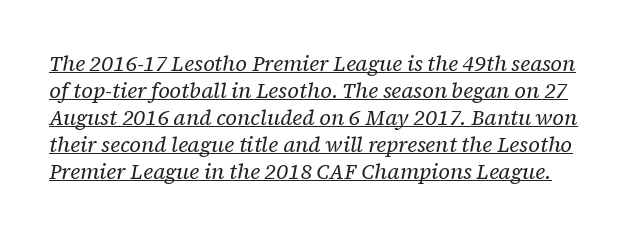
The image shows 21 px text type, italic (leaning right); set normal line spacing (1.29x), normal letter spacing, underlined.
